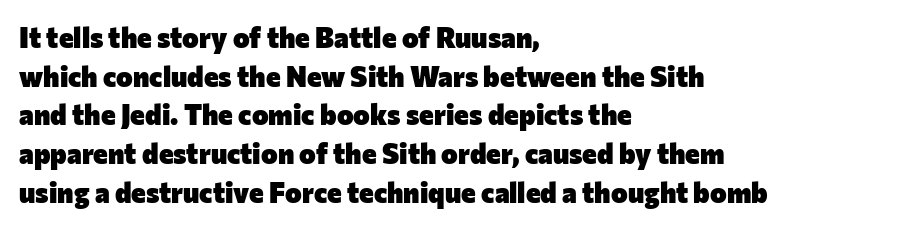
The image shows 28 px heavy sans-serif type, upright; set left-aligned, normal line spacing (1.38x), normal letter spacing, not underlined; low stroke contrast and a medium x-height.
